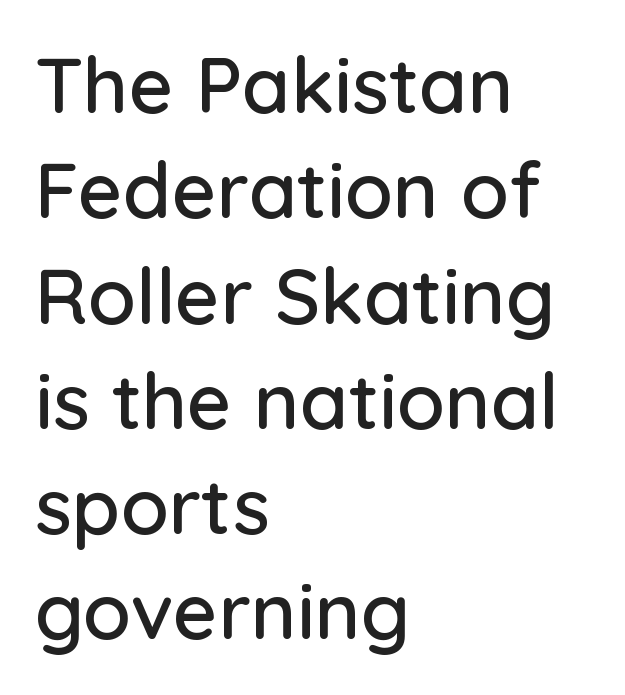
Q: Is the text italic (slanted)? A: No, it is upright.
Q: Is the typeface a serif or a sans-serif typeface? A: Sans-serif.
Q: Is the text underlined? A: No.
Q: How is the paragraph aligned? A: Left-aligned.
Q: Is the spacing between letters normal or unusually wide? A: Normal.
Q: Is the spacing between lines tight, normal or loose? A: Normal.
Q: Width (condensed, normal, or wide)? A: Normal.
Q: Stroke contrast? A: Low.
Q: x-height? A: Medium.
Q: Monospaced? A: No.
